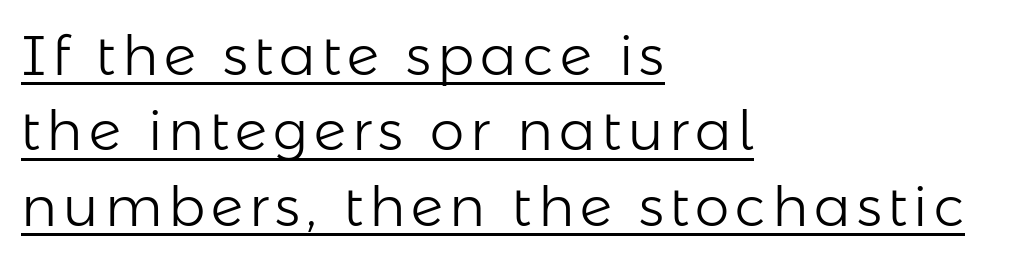
Compared with a centered layout, this one pins lines to the left instead. The typography opts for an upright posture over an oblique one. This rendering features underlined lettering. Stroke mass is kept to a normal reading level or below.
